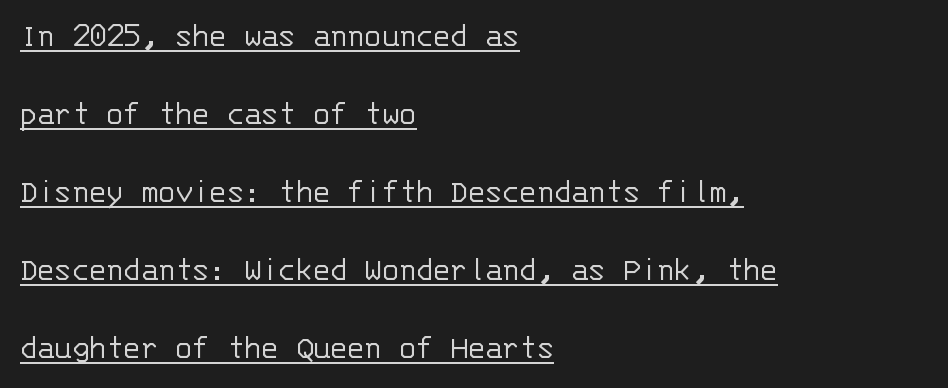
The image shows 35 px light sans-serif type, upright, monospaced; set left-aligned, loose line spacing (2.23x), normal letter spacing, underlined; low stroke contrast and a large x-height.
